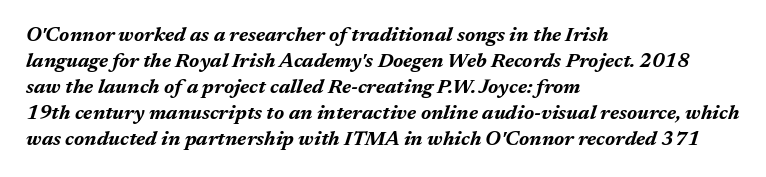
Look at the tracking — it's just the regular setting, nothing added. A clean baseline with only descenders dipping below it. Pretty heavy lettering here — definitely bold. An italicized treatment has been applied to the whole sample.
